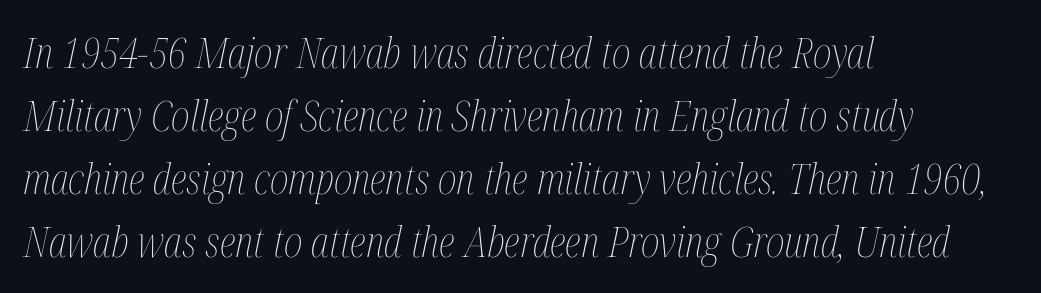
Q: Is the text bold? A: No.
Q: Is the text italic (slanted)? A: Yes, it leans right by about 12 degrees.
Q: Is the text underlined? A: No.
Q: How is the paragraph aligned? A: Left-aligned.
Q: Is the spacing between letters normal or unusually wide? A: Normal.
Q: Is the spacing between lines tight, normal or loose? A: Normal.
Q: Width (condensed, normal, or wide)? A: Condensed.
Q: Stroke contrast? A: Medium.
Q: x-height? A: Medium.
Q: Monospaced? A: No.
